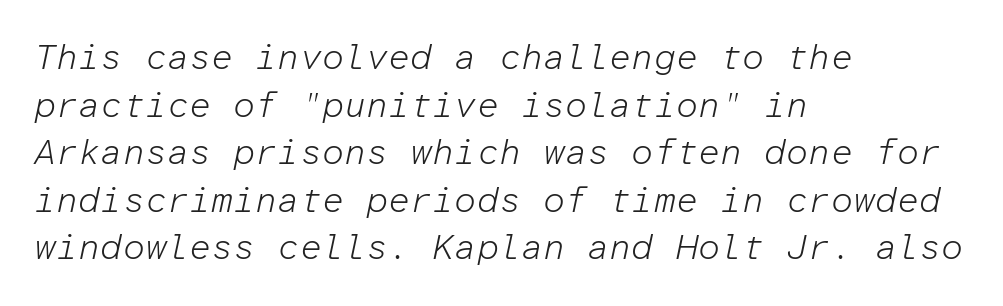
The face used here has a pronounced slope to its letters. Looks like terminal output: every glyph gets an equal slot. Does extra space separate the letters? No, they use regular spacing. Reading down the block, your eye returns to a fixed left position each line.
